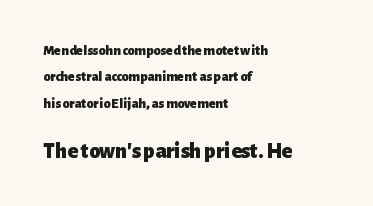
The image shows 22 px bold type, upright; set left-aligned, line spacing 1.89x, normal letter spacing, not underlined; the second (bottom) block is 1.57x larger.
